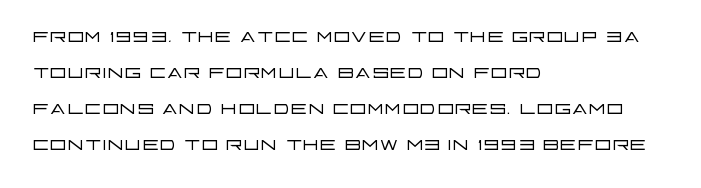
The image shows 26 px text type, upright; set left-aligned, normal line spacing (1.38x), normal letter spacing, not underlined.
